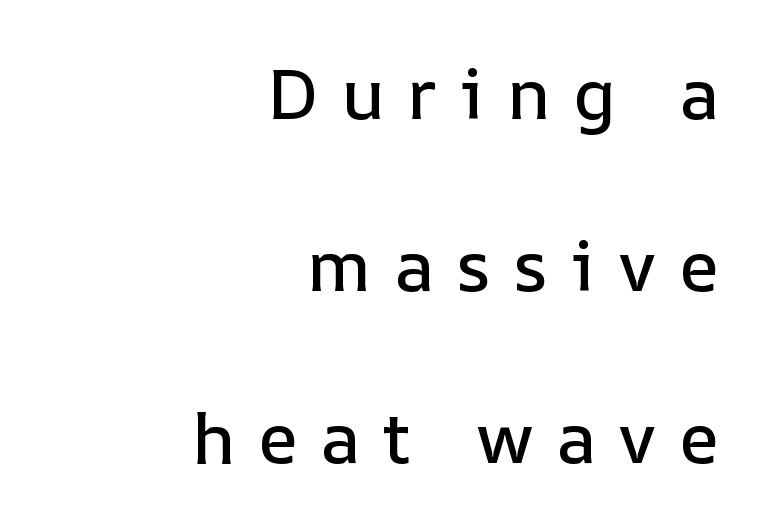
{"italic": "no", "width": "normal", "stroke_contrast": "low", "x_height": "medium", "monospaced": "no", "underline": "no", "align": "right", "line_spacing": "loose", "line_spacing_ratio": 2.42, "letter_spacing": "wide", "letter_spacing_em": 0.32, "glyph_px": 71}
